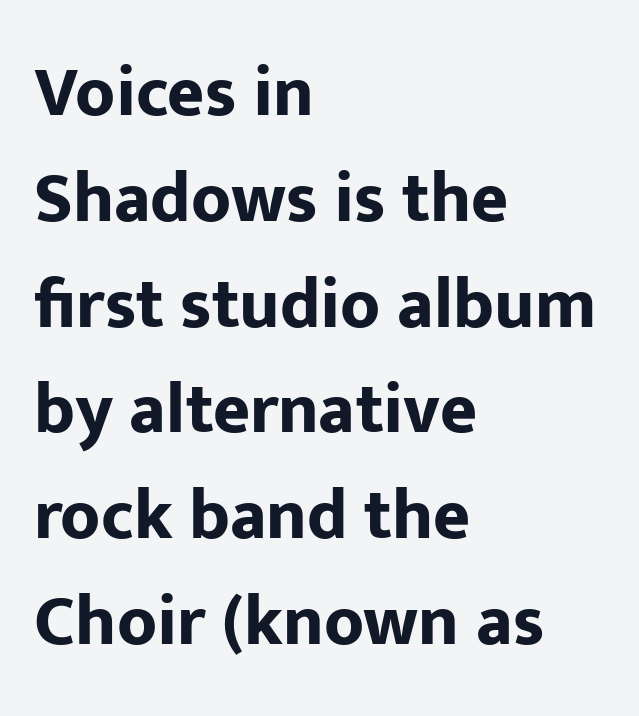
The passage shown is not underscored anywhere. The letters advance in unequal steps, a hallmark of proportional type. Does the leading feel generous? No, just average. Bold? Absolutely — the strokes are thick and heavy.
